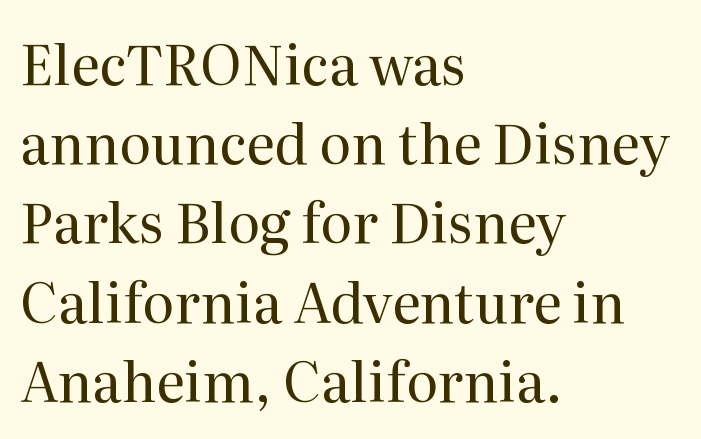
{"serif": "yes", "italic": "no", "bold": "no", "weight": "regular", "width": "normal", "stroke_contrast": "medium", "x_height": "medium", "monospaced": "no", "underline": "no", "align": "left", "line_spacing": "normal", "line_spacing_ratio": 1.44, "letter_spacing": "normal", "letter_spacing_em": 0.0, "glyph_px": 55}
